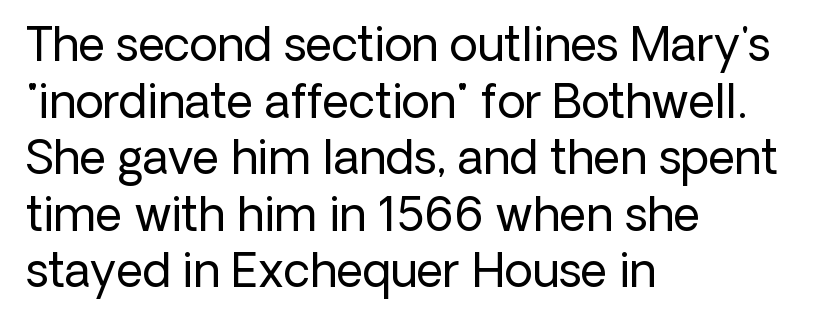
The image shows 46 px regular-weight sans-serif type, upright; set left-aligned, line spacing 1.23x, normal letter spacing, not underlined; low stroke contrast and a medium x-height.
